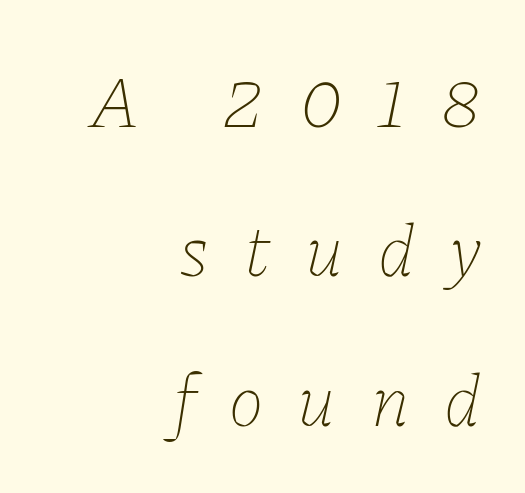
Q: Is the text bold? A: No.
Q: Is the text italic (slanted)? A: Yes, it leans right by about 11 degrees.
Q: Is the text underlined? A: No.
Q: How is the paragraph aligned? A: Right-aligned.
Q: Is the spacing between letters normal or unusually wide? A: Unusually wide.
Q: Is the spacing between lines tight, normal or loose? A: Loose.
Q: Width (condensed, normal, or wide)? A: Normal.
Q: Stroke contrast? A: Low.
Q: x-height? A: Medium.
Q: Monospaced? A: No.
